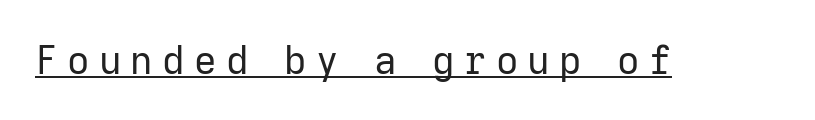
Q: Is the text bold? A: No.
Q: Is the text italic (slanted)? A: No, it is upright.
Q: Is the typeface a serif or a sans-serif typeface? A: Sans-serif.
Q: Is the text underlined? A: Yes.
Q: Is the spacing between letters normal or unusually wide? A: Unusually wide.
Q: Width (condensed, normal, or wide)? A: Normal.
Q: Stroke contrast? A: Low.
Q: x-height? A: Medium.
Q: Monospaced? A: No.
